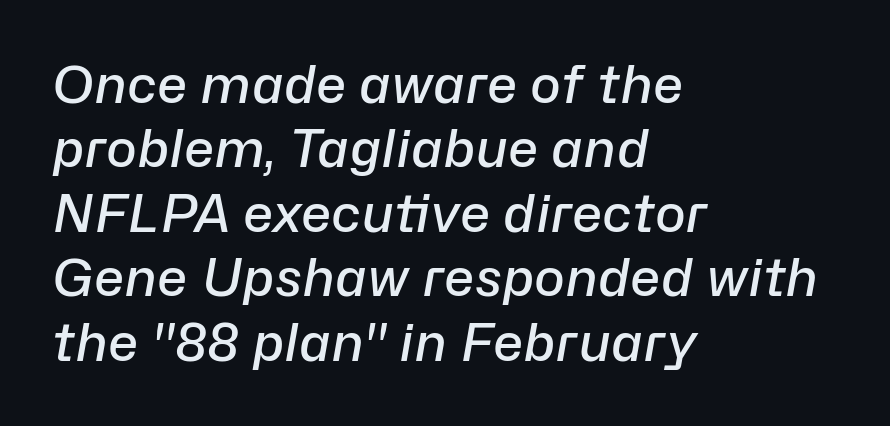
Quick note: italic. This rendering leaves character spacing at its baseline value. Left-aligned paragraph, ragged on the right. Heft: intermediate — a semibold. Descenders are the only things crossing below the line.
